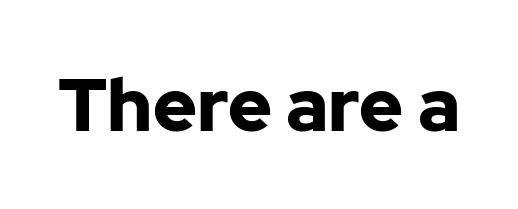
{"serif": "no", "italic": "no", "bold": "yes", "weight": "bold", "width": "normal", "stroke_contrast": "low", "x_height": "medium", "monospaced": "no", "underline": "no", "letter_spacing": "normal", "letter_spacing_em": 0.0, "glyph_px": 74}
